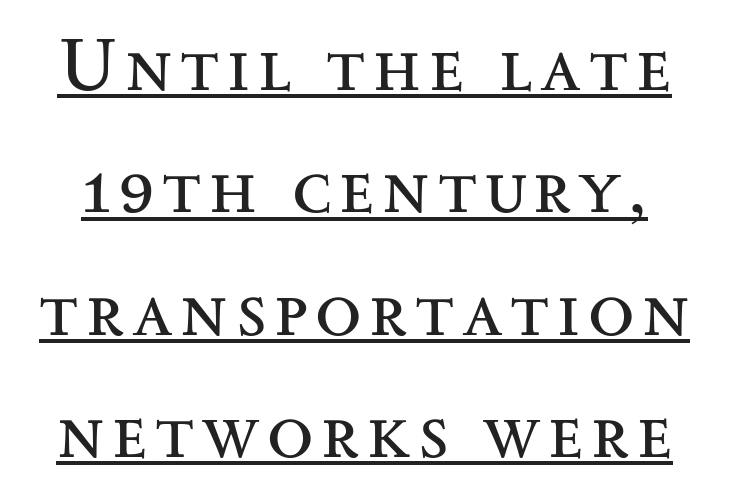
The image shows 76 px regular-weight, wide serif type, upright; set normal line spacing (1.61x), underlined; medium stroke contrast and a small x-height.
